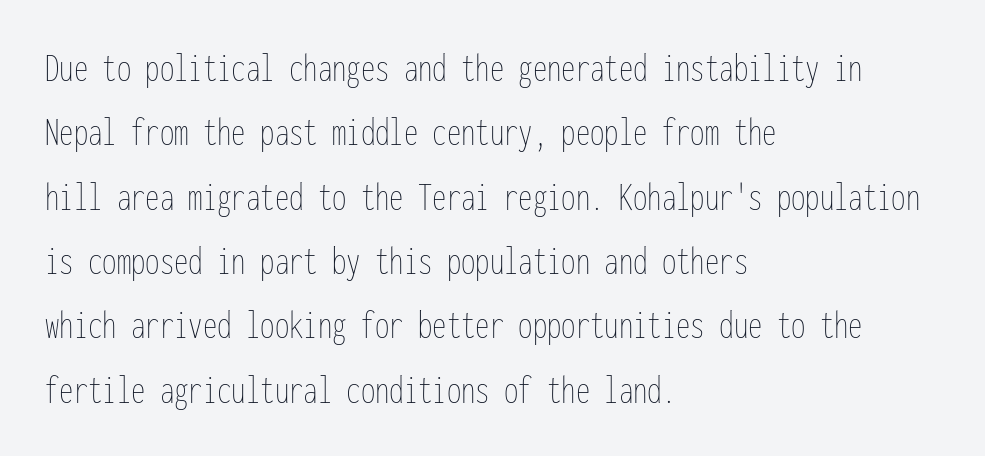
The passage is arranged the way most books set body copy — flush left. Compared with typical paragraphs, the rows here are spaced about the same. Observe the ordinary spacing: letters are neighbours, not strangers. Check the space under the baseline: it is left empty. Each stroke keeps to a modest, everyday thickness or less. The letters stand straight up with perfectly vertical stems.
